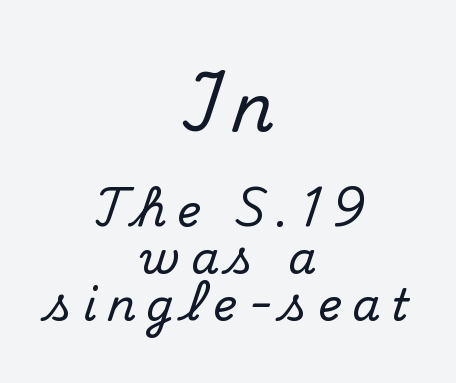
The passage shown has open, widely tracked lettering throughout. Both edges are ragged and mirror each other, which tells us the setting is centered. Glance below the letters and you will spot only blank space. Examine the stroke ends and you'll spot serifs.
